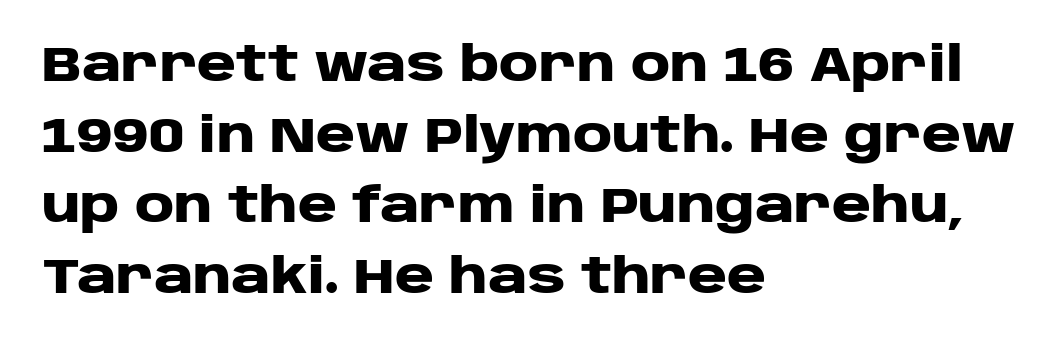
{"serif": "no", "italic": "no", "bold": "yes", "weight": "heavy", "width": "wide", "stroke_contrast": "low", "x_height": "large", "monospaced": "no", "underline": "no", "align": "left", "line_spacing": "normal", "line_spacing_ratio": 1.47, "letter_spacing": "normal", "letter_spacing_em": 0.0, "glyph_px": 48}
